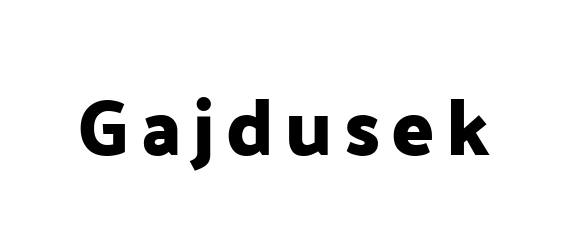
{"serif": "no", "italic": "no", "width": "normal", "stroke_contrast": "low", "x_height": "medium", "monospaced": "no", "underline": "no", "glyph_px": 79}
